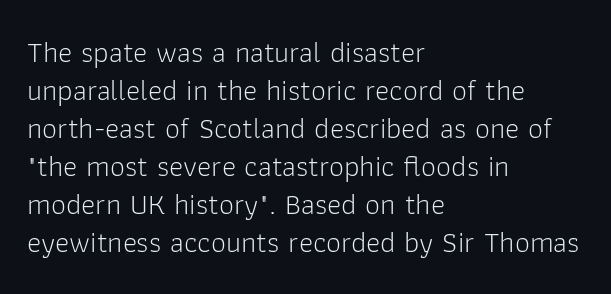
{"serif": "no", "italic": "no", "bold": "no", "weight": "light", "width": "normal", "stroke_contrast": "low", "x_height": "medium", "monospaced": "no", "underline": "no", "align": "left", "line_spacing": "normal", "line_spacing_ratio": 1.27, "letter_spacing": "normal", "letter_spacing_em": 0.0, "glyph_px": 30}
